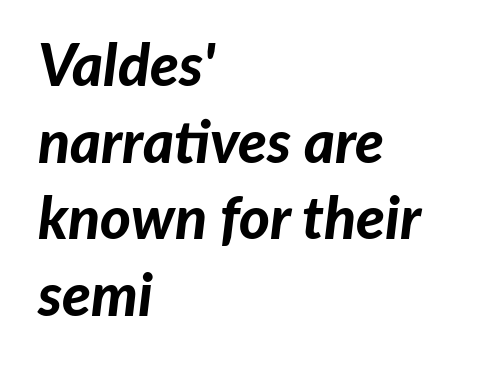
The image shows 59 px bold type, italic (leaning right); set left-aligned, normal line spacing (1.3x), normal letter spacing, not underlined; low stroke contrast and a medium x-height.
